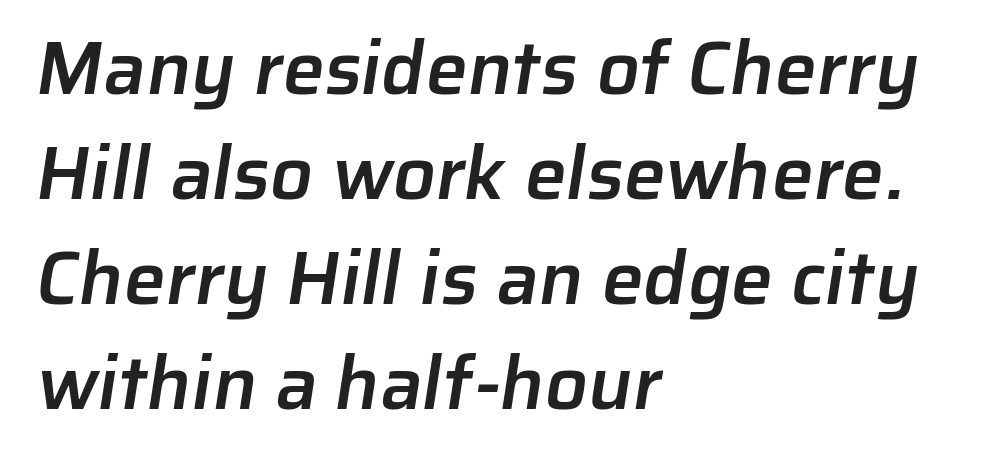
{"serif": "no", "bold": "semi", "weight": "semibold", "width": "normal", "stroke_contrast": "low", "x_height": "medium", "monospaced": "no", "underline": "no", "align": "left", "line_spacing": "normal", "line_spacing_ratio": 1.4, "letter_spacing": "normal", "letter_spacing_em": 0.0, "glyph_px": 75}
